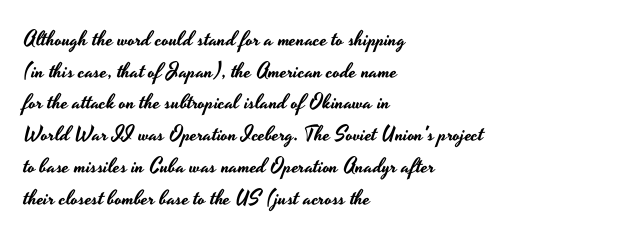
The image shows 21 px text type; set left-aligned, normal line spacing (1.51x), normal letter spacing, not underlined.
